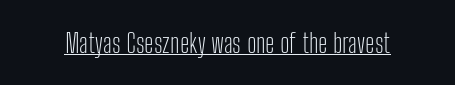
The image shows 27 px text type, upright; set normal letter spacing, underlined.
